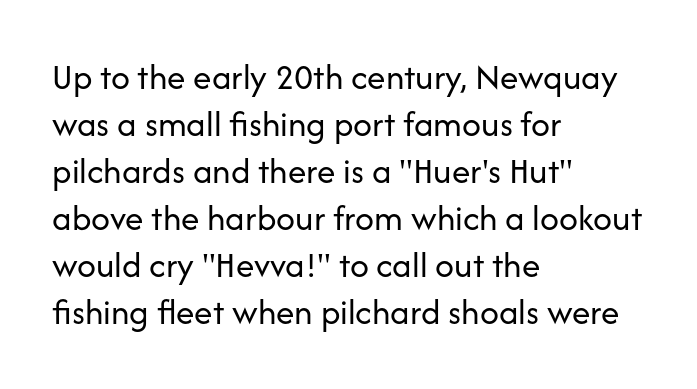
The image shows 37 px regular-weight sans-serif type, upright; set left-aligned, normal line spacing (1.27x), normal letter spacing, not underlined; low stroke contrast and a medium x-height.
